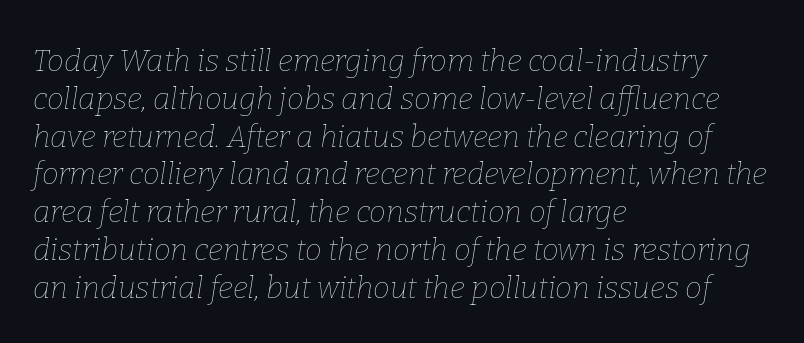
Q: Is the text bold? A: No.
Q: Is the text italic (slanted)? A: Yes, it leans right by about 9 degrees.
Q: Is the text underlined? A: No.
Q: How is the paragraph aligned? A: Left-aligned.
Q: Is the spacing between letters normal or unusually wide? A: Normal.
Q: Is the spacing between lines tight, normal or loose? A: Normal.
Q: Width (condensed, normal, or wide)? A: Normal.
Q: Stroke contrast? A: Low.
Q: x-height? A: Medium.
Q: Monospaced? A: No.
